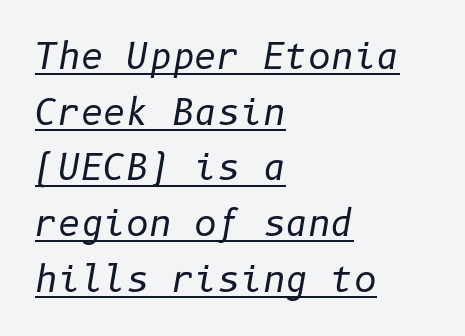
The image shows 35 px regular-weight type, italic (leaning right); set left-aligned, normal line spacing (1.59x), normal letter spacing, underlined; low stroke contrast and a medium x-height.
